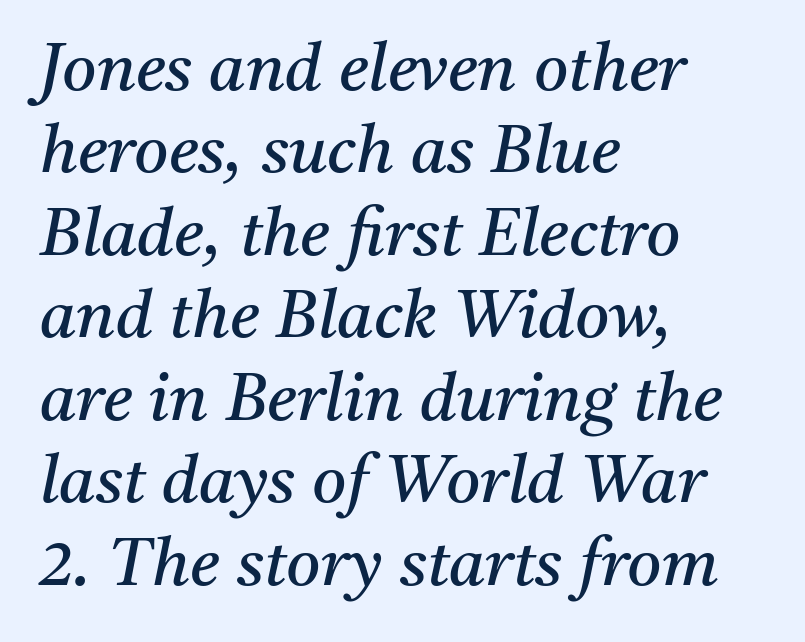
The image shows 66 px regular-weight serif type, italic (leaning right); set left-aligned, normal line spacing (1.25x), normal letter spacing, not underlined; medium stroke contrast and a medium x-height.
